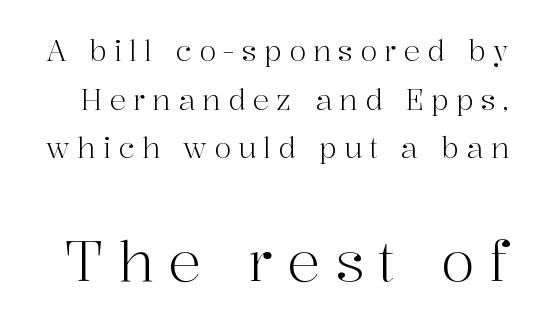
{"serif": "yes", "italic": "no", "bold": "no", "weight": "light", "width": "normal", "stroke_contrast": "high", "x_height": "medium", "monospaced": "no", "underline": "no", "line_spacing_ratio": 1.74, "letter_spacing": "wide", "letter_spacing_em": 0.25, "larger_block": "second", "size_ratio": 2.0, "glyph_px": 56}
